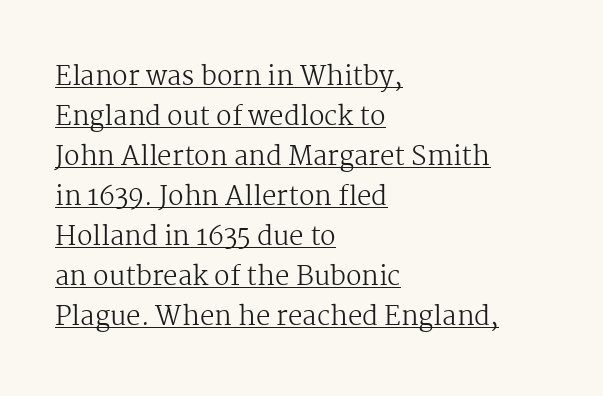
{"italic": "no", "bold": "no", "underline": "yes", "align": "left", "line_spacing": "normal", "line_spacing_ratio": 1.54, "letter_spacing": "normal", "letter_spacing_em": 0.0, "glyph_px": 26}
